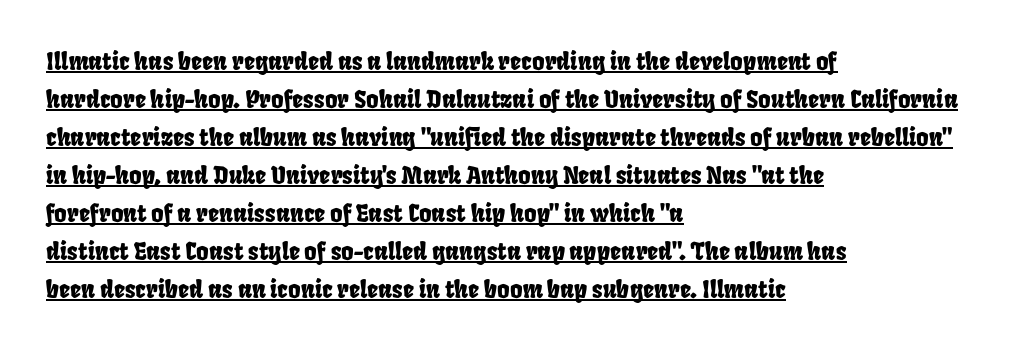
The image shows 24 px text type; set left-aligned, normal line spacing (1.58x), normal letter spacing, underlined.
